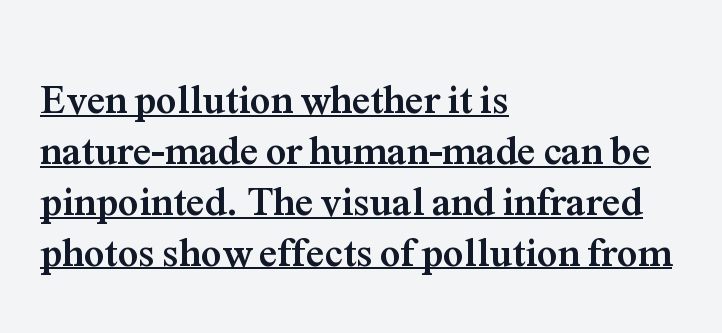
The letters stand upright; this is a roman face. Emphasis by weight is at full strength: bold. The rendering shows small feet on the letterforms — a serif design. The specimen includes a rule beneath the text block's lines.
